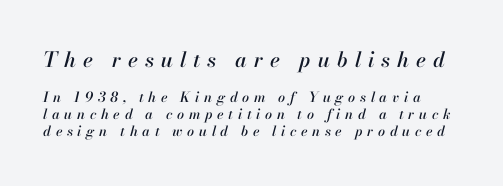
Q: Is the text italic (slanted)? A: Yes, it leans right by about 13 degrees.
Q: Is the text underlined? A: No.
Q: Is the spacing between letters normal or unusually wide? A: Unusually wide.
Q: Which block of text is set in a larger size, the first (top) or the second (bottom)? A: The first (top) one.
